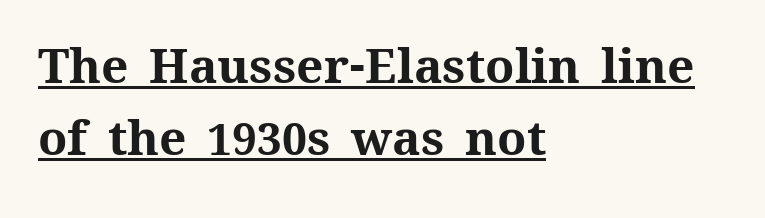
Each letter keeps its own natural width here, so spacing adapts to shape. Compared with typical paragraphs, the rows here are spaced about the same. Caption: standard tracking, unaltered. Every row of glyphs begins at an identical x-position on the left. The words here are underlined.
